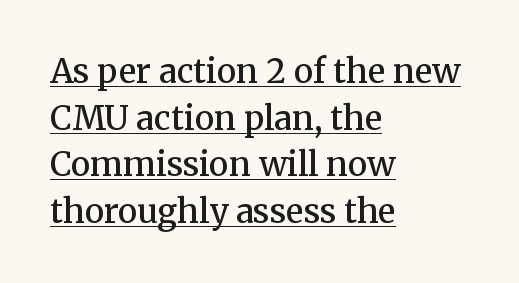
{"serif": "yes", "italic": "no", "bold": "semi", "weight": "semibold", "width": "normal", "stroke_contrast": "medium", "x_height": "medium", "monospaced": "no", "underline": "yes", "align": "left", "line_spacing": "normal", "line_spacing_ratio": 1.41, "letter_spacing": "normal", "letter_spacing_em": 0.0, "glyph_px": 33}
